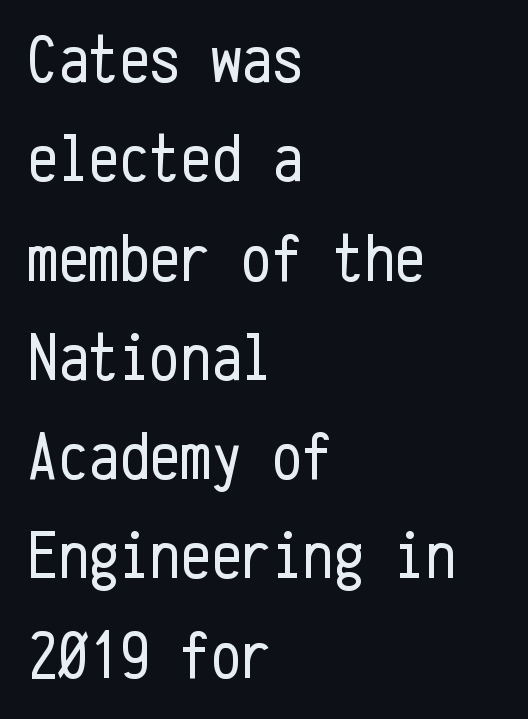
Q: Is the text bold? A: No.
Q: Is the text italic (slanted)? A: No, it is upright.
Q: Is the typeface a serif or a sans-serif typeface? A: Sans-serif.
Q: Is the text underlined? A: No.
Q: How is the paragraph aligned? A: Left-aligned.
Q: Is the spacing between letters normal or unusually wide? A: Normal.
Q: Is the spacing between lines tight, normal or loose? A: Normal.
Q: Width (condensed, normal, or wide)? A: Condensed.
Q: Stroke contrast? A: Low.
Q: x-height? A: Medium.
Q: Monospaced? A: Yes.
